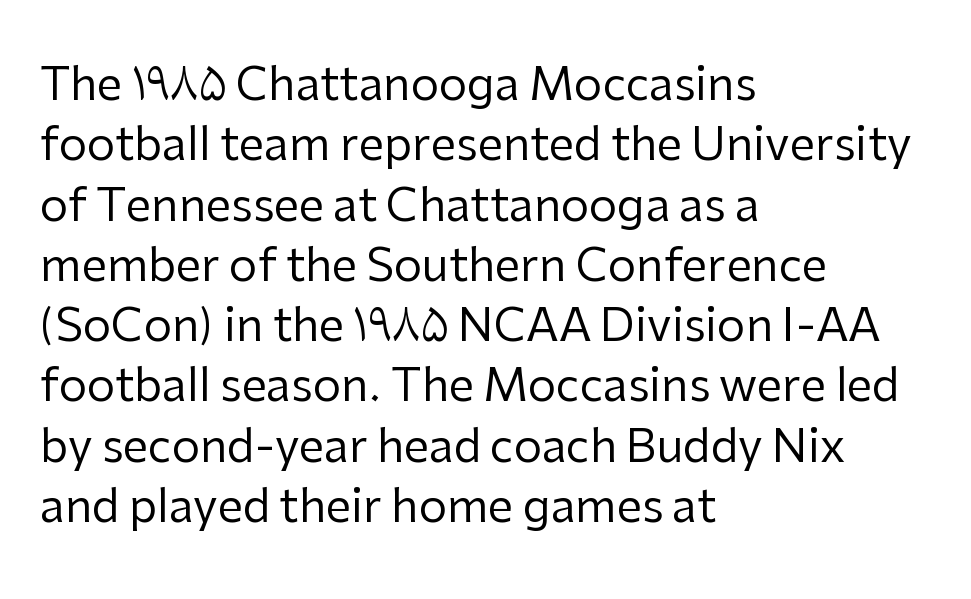
Q: Is the text bold? A: No.
Q: Is the text italic (slanted)? A: No, it is upright.
Q: Is the typeface a serif or a sans-serif typeface? A: Sans-serif.
Q: Is the text underlined? A: No.
Q: How is the paragraph aligned? A: Left-aligned.
Q: Is the spacing between letters normal or unusually wide? A: Normal.
Q: Is the spacing between lines tight, normal or loose? A: Normal.
Q: Width (condensed, normal, or wide)? A: Normal.
Q: Stroke contrast? A: Low.
Q: x-height? A: Medium.
Q: Monospaced? A: No.
